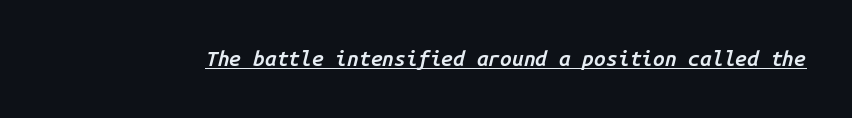
The image shows 21 px text type, italic (leaning right); set normal letter spacing, underlined.
